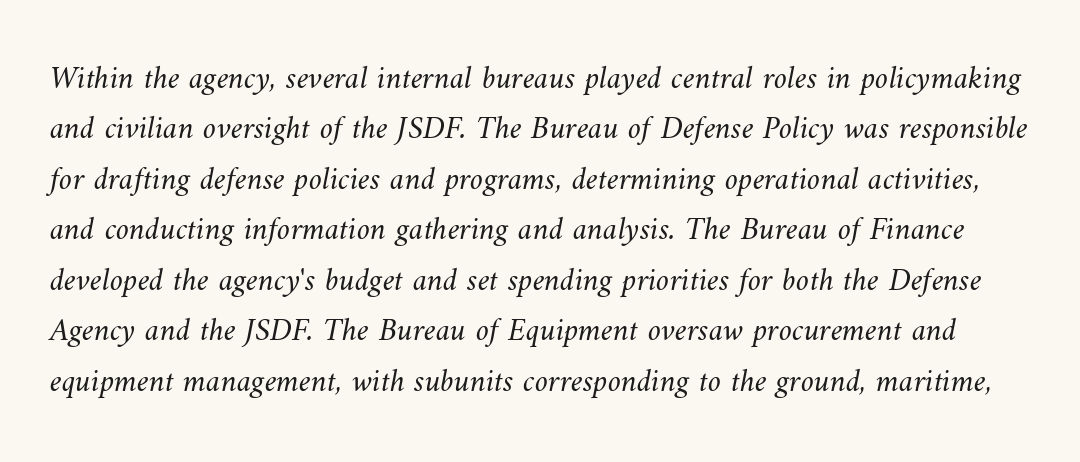
The image shows 33 px light type; set normal line spacing (1.53x), normal letter spacing, not underlined; medium stroke contrast and a small x-height.
